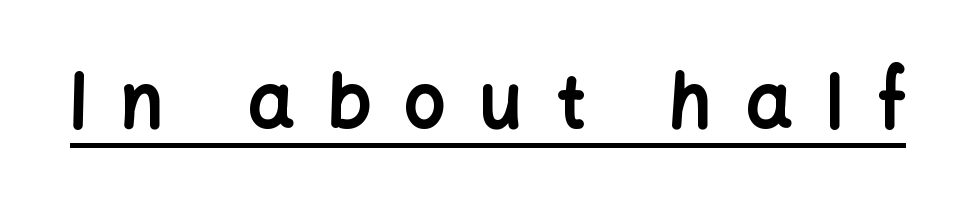
The image shows 73 px bold sans-serif type, upright; set unusually wide letter spacing (+0.46 em), underlined; low stroke contrast and a medium x-height.
